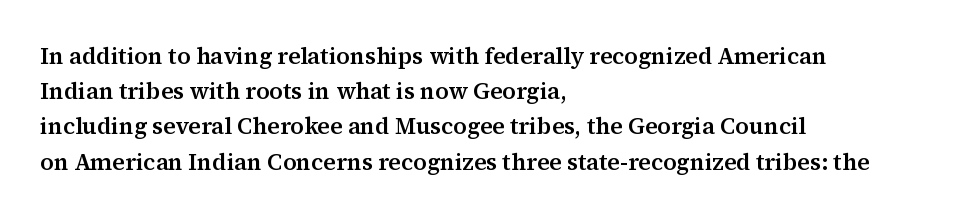
The image shows 23 px text type, upright; set left-aligned, normal line spacing (1.53x), normal letter spacing, not underlined.
